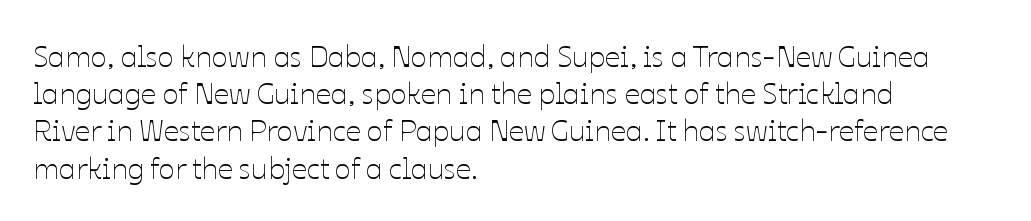
Character widths vary here, with narrow letters taking less room than wide ones. Underline: absent. Each stroke keeps to a modest, everyday thickness or less. Inter-character spacing is left at the font's built-in metrics. Posture: straight, roman, zero tilt.
